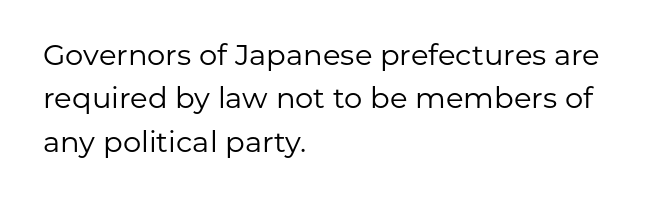
{"serif": "no", "italic": "no", "bold": "no", "weight": "regular", "width": "normal", "stroke_contrast": "low", "x_height": "medium", "monospaced": "no", "underline": "no", "align": "left", "line_spacing": "normal", "line_spacing_ratio": 1.5, "letter_spacing": "normal", "letter_spacing_em": 0.0, "glyph_px": 29}
